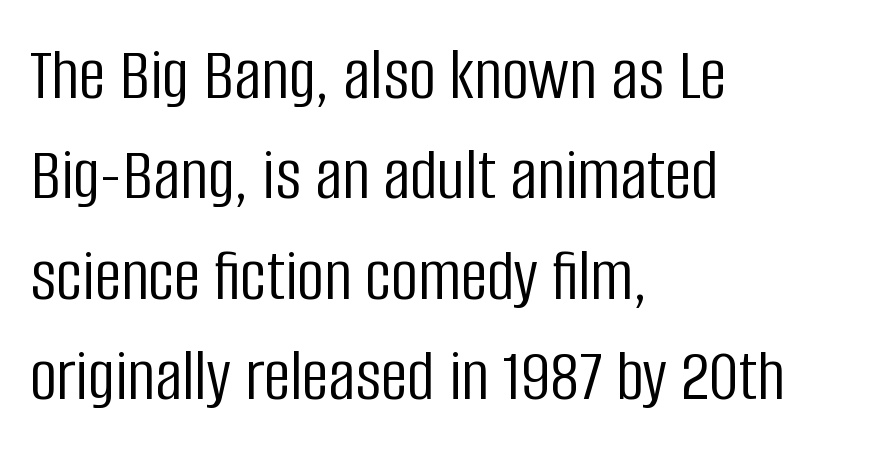
The ragged edge is on the right, which tells us the setting is flush left. Nope, no serifs anywhere on these letters. No heavy texture on the line: the type isn't bold. The typography opts for an upright posture over an oblique one. Honestly, there is no underline to notice here at all.
